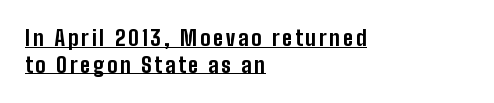
Strokes here are thick enough to call this a true bold. All the whitespace from short lines collects on the right. In designer terms, the underline attribute is active on this setting. In terms of leading, this rendering sits right in the middle. This sample uses an upright cut, with every glyph sitting square on the baseline.
